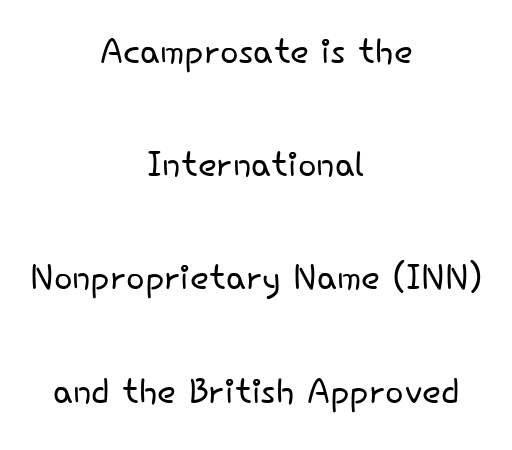
Proportional: the letters do not fall into vertical columns. Characters follow at the spacing the type designer built in. The characters are drawn with everyday or finer stroke widths. Italic: no, the glyphs are upright roman.
